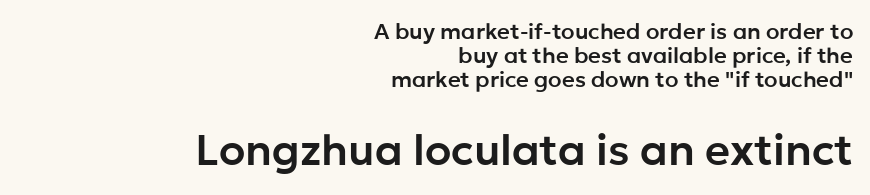
{"serif": "no", "italic": "no", "width": "normal", "stroke_contrast": "low", "x_height": "medium", "monospaced": "no", "underline": "no", "align": "right", "line_spacing": "tight", "line_spacing_ratio": 1.09, "letter_spacing": "normal", "letter_spacing_em": 0.0, "larger_block": "second", "size_ratio": 1.95, "glyph_px": 43}
